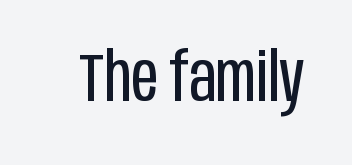
{"serif": "no", "italic": "no", "bold": "no", "weight": "regular", "width": "condensed", "stroke_contrast": "low", "x_height": "large", "monospaced": "no", "underline": "no", "letter_spacing": "normal", "letter_spacing_em": 0.0, "glyph_px": 67}
